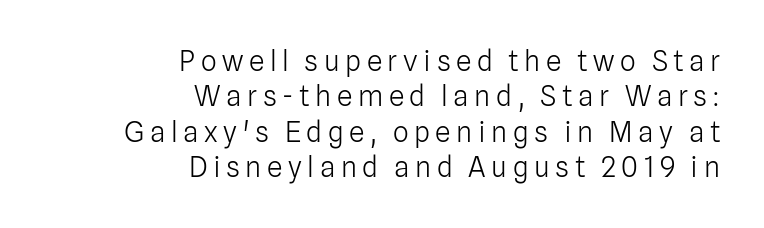
Q: Is the text bold? A: No.
Q: Is the text italic (slanted)? A: No, it is upright.
Q: Is the typeface a serif or a sans-serif typeface? A: Sans-serif.
Q: Is the text underlined? A: No.
Q: How is the paragraph aligned? A: Right-aligned.
Q: Is the spacing between letters normal or unusually wide? A: Unusually wide.
Q: Is the spacing between lines tight, normal or loose? A: Normal.
Q: Width (condensed, normal, or wide)? A: Normal.
Q: Stroke contrast? A: Low.
Q: x-height? A: Medium.
Q: Monospaced? A: No.
